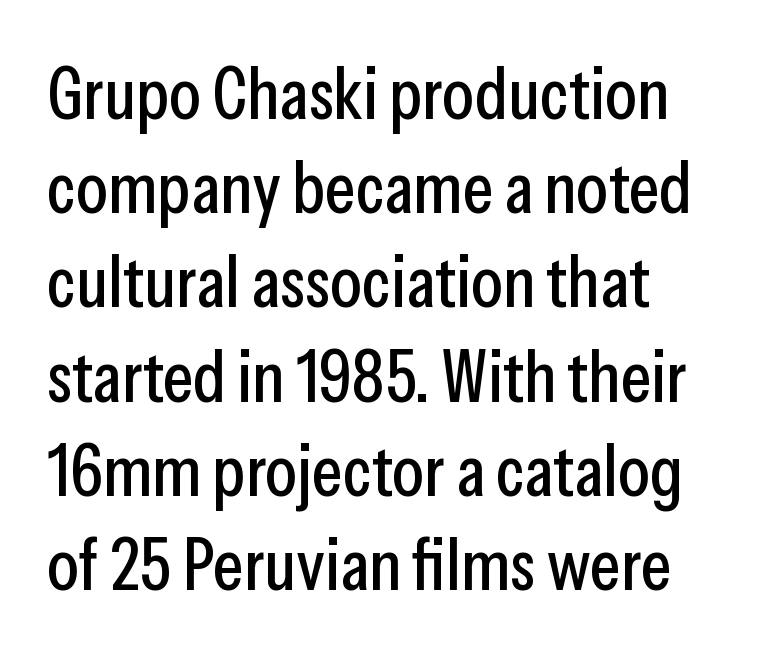
The image shows 73 px condensed sans-serif type, upright; set left-aligned, normal line spacing (1.29x), normal letter spacing, not underlined; low stroke contrast and a medium x-height.
